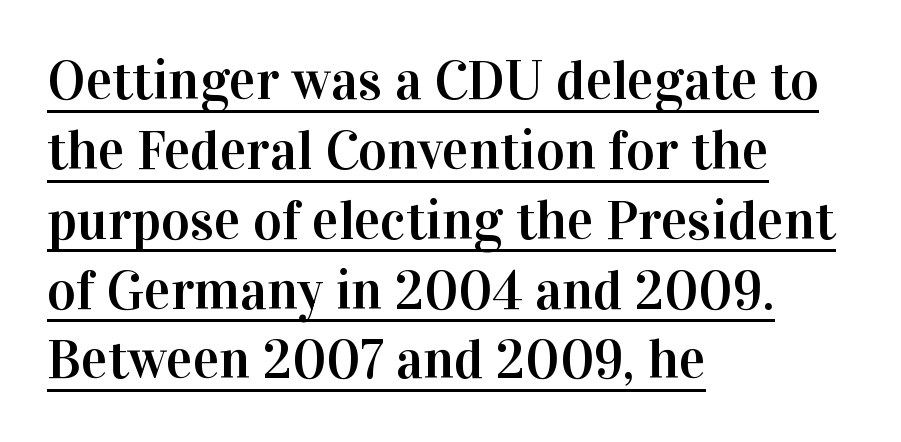
{"serif": "yes", "italic": "no", "width": "normal", "stroke_contrast": "high", "x_height": "medium", "monospaced": "no", "underline": "yes", "align": "left", "line_spacing": "normal", "line_spacing_ratio": 1.27, "letter_spacing": "normal", "letter_spacing_em": 0.0, "glyph_px": 55}
